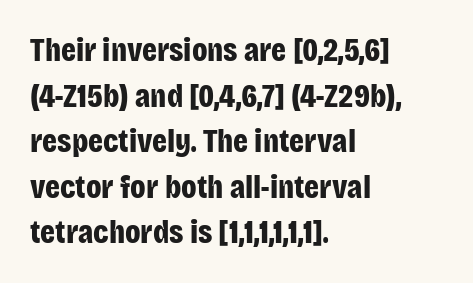
Q: Is the text bold? A: Yes.
Q: Is the text italic (slanted)? A: No, it is upright.
Q: Is the typeface a serif or a sans-serif typeface? A: Sans-serif.
Q: Is the text underlined? A: No.
Q: How is the paragraph aligned? A: Left-aligned.
Q: Is the spacing between letters normal or unusually wide? A: Normal.
Q: Is the spacing between lines tight, normal or loose? A: Normal.
Q: Width (condensed, normal, or wide)? A: Condensed.
Q: Stroke contrast? A: Low.
Q: x-height? A: Large.
Q: Monospaced? A: No.
